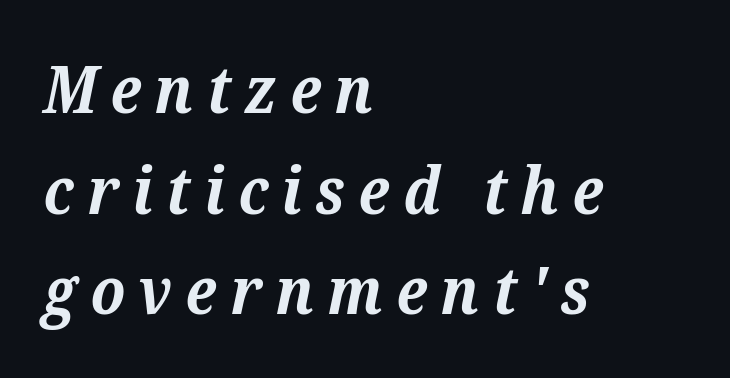
This rendering widens character spacing well past its baseline value. Serifs: yes, visible at the terminals of the letterforms. Rule under the text: the space is simply empty. Stroke thickness is high; the sample reads as a true bold.
